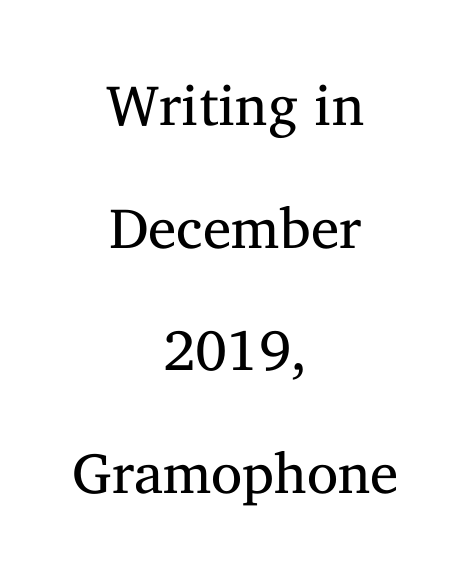
Q: Is the text bold? A: No.
Q: Is the text italic (slanted)? A: No, it is upright.
Q: Is the typeface a serif or a sans-serif typeface? A: Serif.
Q: Is the text underlined? A: No.
Q: How is the paragraph aligned? A: Centered.
Q: Is the spacing between letters normal or unusually wide? A: Normal.
Q: Is the spacing between lines tight, normal or loose? A: Loose.
Q: Width (condensed, normal, or wide)? A: Normal.
Q: Stroke contrast? A: Medium.
Q: x-height? A: Medium.
Q: Monospaced? A: No.
